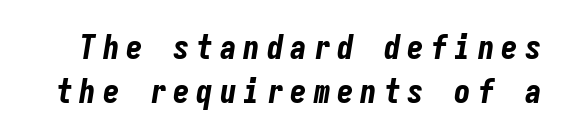
A typesetter would call this heavily tracked-out type. Compared with ordinary roman type, these characters are visibly tilted. Clear beneath every line of the passage. Looks like terminal output: every glyph gets an equal slot. Each new line begins a customary step beneath the previous one. What weight is shown? A full bold with thick strokes.
